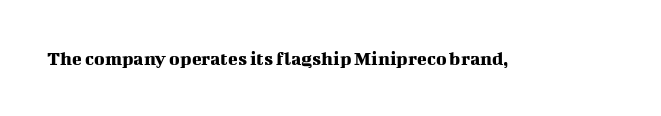
The image shows 20 px text type, upright; set normal letter spacing, not underlined.
